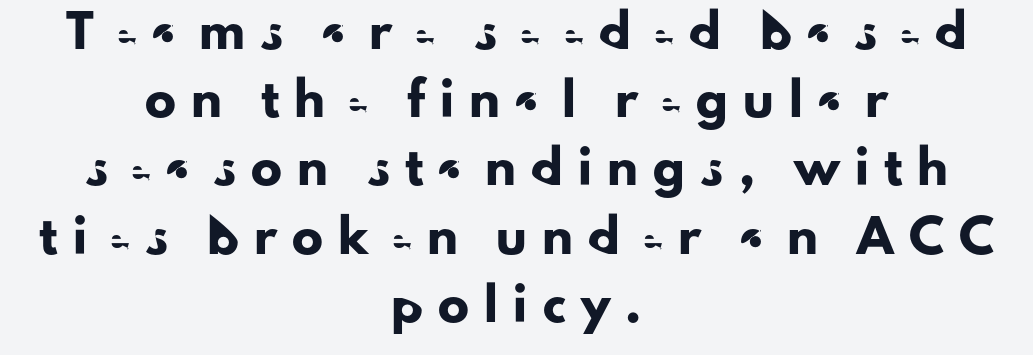
Q: Is the text italic (slanted)? A: No, it is upright.
Q: Is the typeface a serif or a sans-serif typeface? A: Sans-serif.
Q: Is the text underlined? A: No.
Q: How is the paragraph aligned? A: Centered.
Q: Is the spacing between letters normal or unusually wide? A: Unusually wide.
Q: Is the spacing between lines tight, normal or loose? A: Loose.
Q: Width (condensed, normal, or wide)? A: Normal.
Q: Stroke contrast? A: Low.
Q: x-height? A: Small.
Q: Monospaced? A: No.
